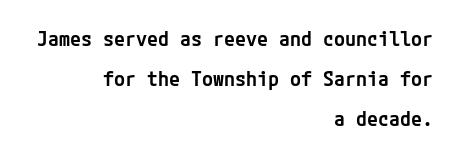
Nobody touched the tracking dial on this one. The type sits square on the baseline with zero lean. A bit beefed up — I'd call it semibold rather than bold. Right-aligned paragraph, ragged on the left.
